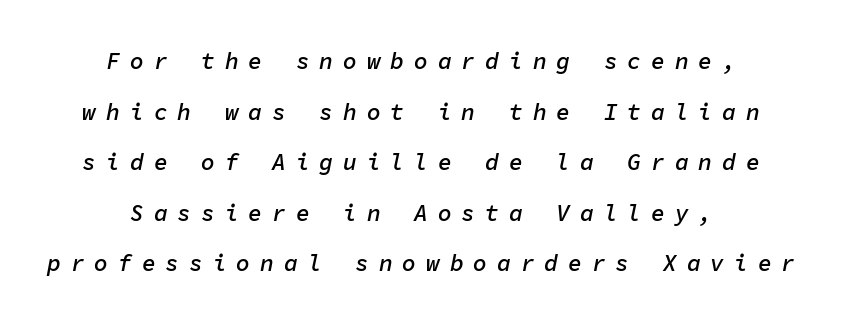
The image shows 23 px text type, italic (leaning right); set centered, loose line spacing (2.2x), unusually wide letter spacing (+0.43 em), not underlined.
